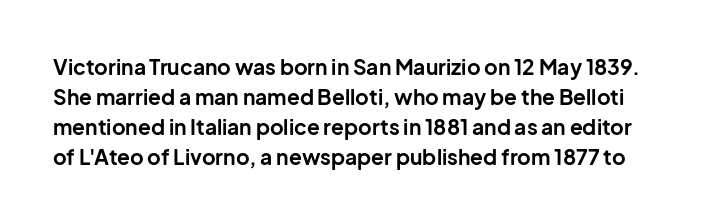
{"italic": "no", "bold": "yes", "underline": "no", "line_spacing": "normal", "line_spacing_ratio": 1.43, "letter_spacing": "normal", "letter_spacing_em": 0.0, "glyph_px": 21}
